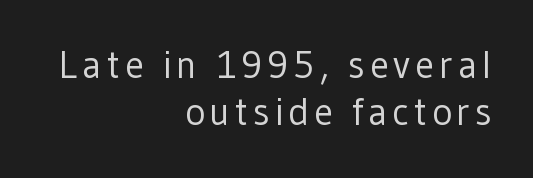
A typesetter would call this leading conventional body-copy spacing. Bold? No — there's no thickening of the strokes. These lines are rendered in a variable-pitch font. Alignment: flush right. The space directly below the letters is spotless.
